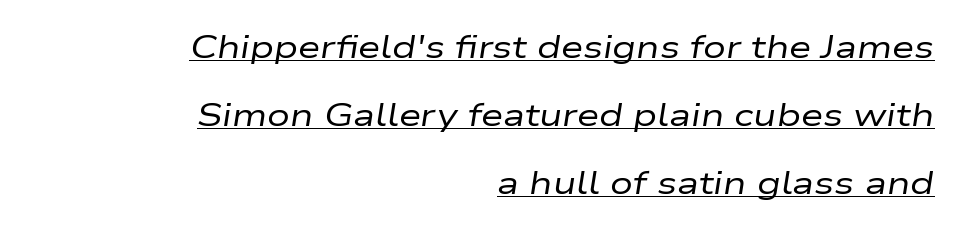
The image shows 32 px regular-weight, wide type, italic (leaning right); set right-aligned, loose line spacing (2.13x), normal letter spacing, underlined; low stroke contrast and a medium x-height.
